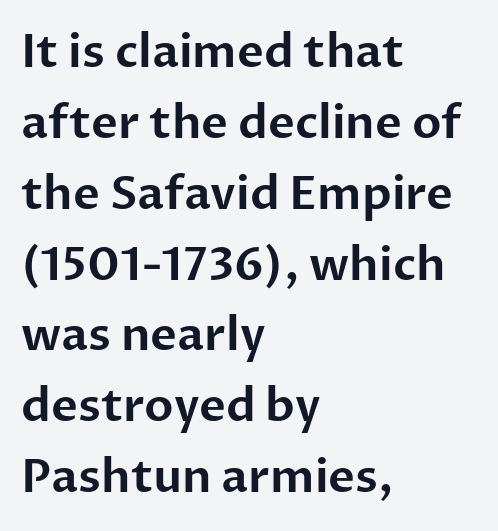
Does the lettering tilt? It doesn't — this is upright. Reading down the column, the eye jumps a familiar distance to each next line. Underlining? Definitely not there. This rendering leaves character spacing at its baseline value. Each letter keeps its own natural width here, so spacing adapts to shape. Visually the block forms a straight wall on the left and a jagged coastline on the right.
